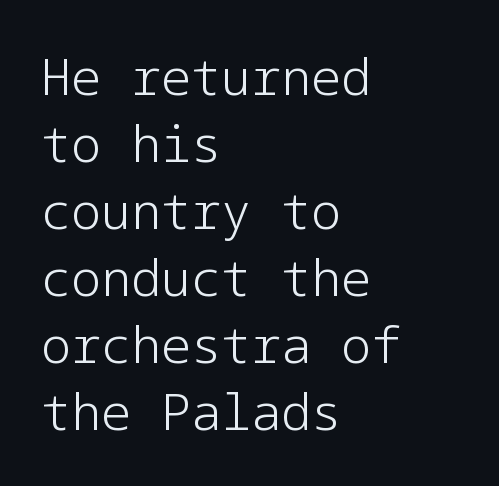
{"serif": "no", "italic": "no", "bold": "no", "weight": "light", "width": "normal", "stroke_contrast": "low", "x_height": "medium", "underline": "no", "align": "left", "line_spacing": "normal", "line_spacing_ratio": 1.34, "letter_spacing": "normal", "letter_spacing_em": 0.0, "glyph_px": 50}
